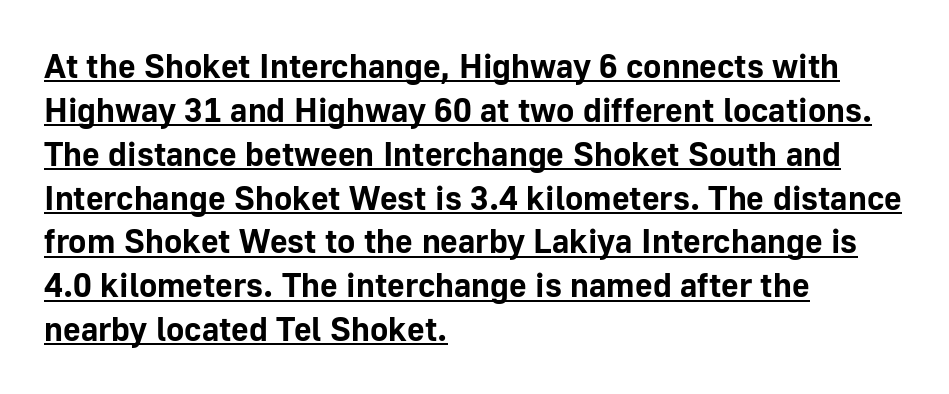
Q: Is the text bold? A: Yes.
Q: Is the text italic (slanted)? A: No, it is upright.
Q: Is the typeface a serif or a sans-serif typeface? A: Sans-serif.
Q: Is the text underlined? A: Yes.
Q: How is the paragraph aligned? A: Left-aligned.
Q: Is the spacing between letters normal or unusually wide? A: Normal.
Q: Is the spacing between lines tight, normal or loose? A: Normal.
Q: Width (condensed, normal, or wide)? A: Normal.
Q: Stroke contrast? A: Low.
Q: x-height? A: Medium.
Q: Monospaced? A: No.
